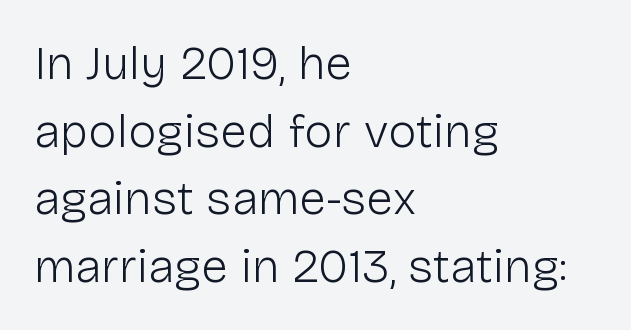
Q: Is the text bold? A: No.
Q: Is the text italic (slanted)? A: No, it is upright.
Q: Is the typeface a serif or a sans-serif typeface? A: Sans-serif.
Q: Is the text underlined? A: No.
Q: How is the paragraph aligned? A: Left-aligned.
Q: Is the spacing between letters normal or unusually wide? A: Normal.
Q: Is the spacing between lines tight, normal or loose? A: Normal.
Q: Width (condensed, normal, or wide)? A: Normal.
Q: Stroke contrast? A: Low.
Q: x-height? A: Medium.
Q: Monospaced? A: No.
